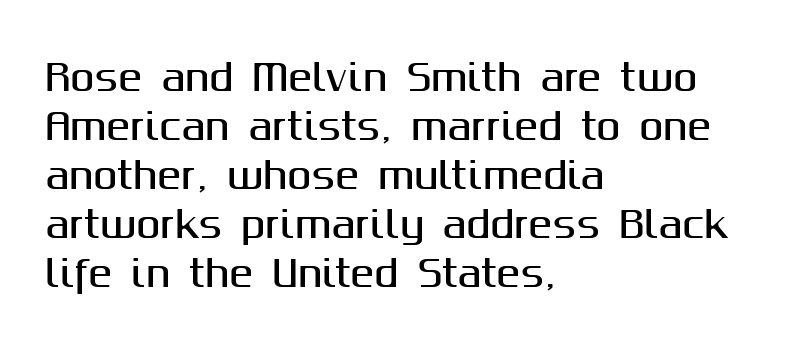
The string is rendered with underlining switched off. Spacing between characters is what you'd get straight out of the box. Ordinary non-slanted type is in use. Honestly, the row spacing looks completely unremarkable. The rag falls on the right side of this text block.
